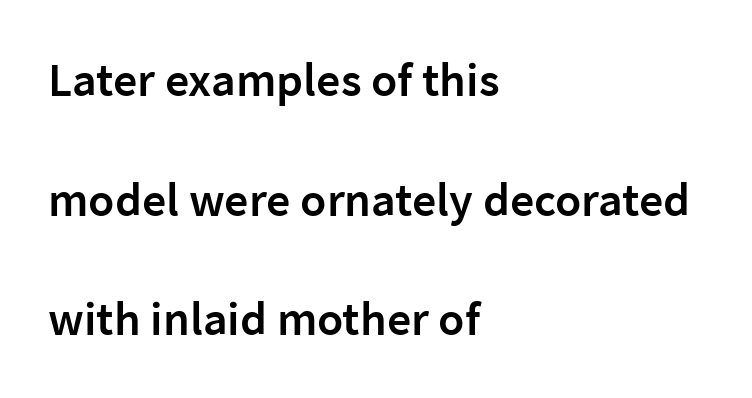
{"serif": "no", "italic": "no", "bold": "semi", "weight": "semibold", "width": "normal", "stroke_contrast": "low", "x_height": "medium", "monospaced": "no", "underline": "no", "align": "left", "line_spacing": "loose", "line_spacing_ratio": 2.49, "letter_spacing": "normal", "letter_spacing_em": 0.0, "glyph_px": 48}
